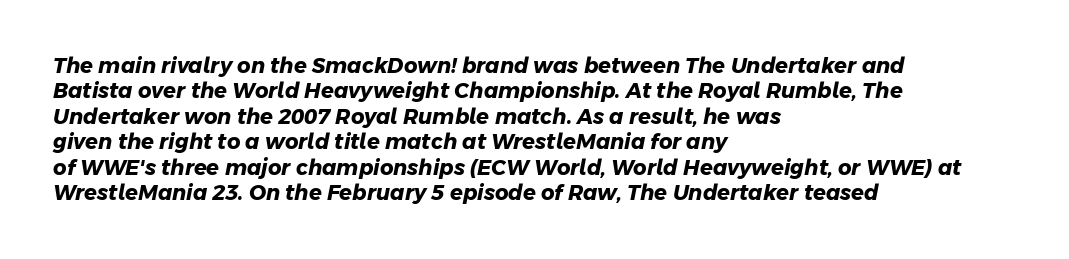
Q: Is the text bold? A: Yes.
Q: Is the text underlined? A: No.
Q: How is the paragraph aligned? A: Left-aligned.
Q: Is the spacing between letters normal or unusually wide? A: Normal.
